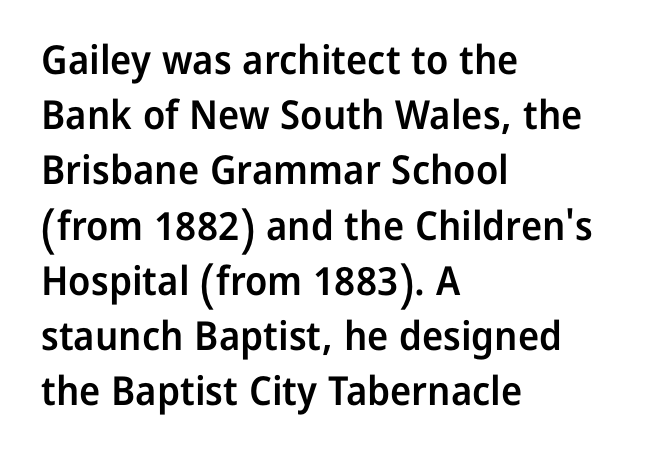
The image shows 40 px semibold sans-serif type, upright; set left-aligned, normal line spacing (1.38x), normal letter spacing, not underlined; low stroke contrast and a medium x-height.
